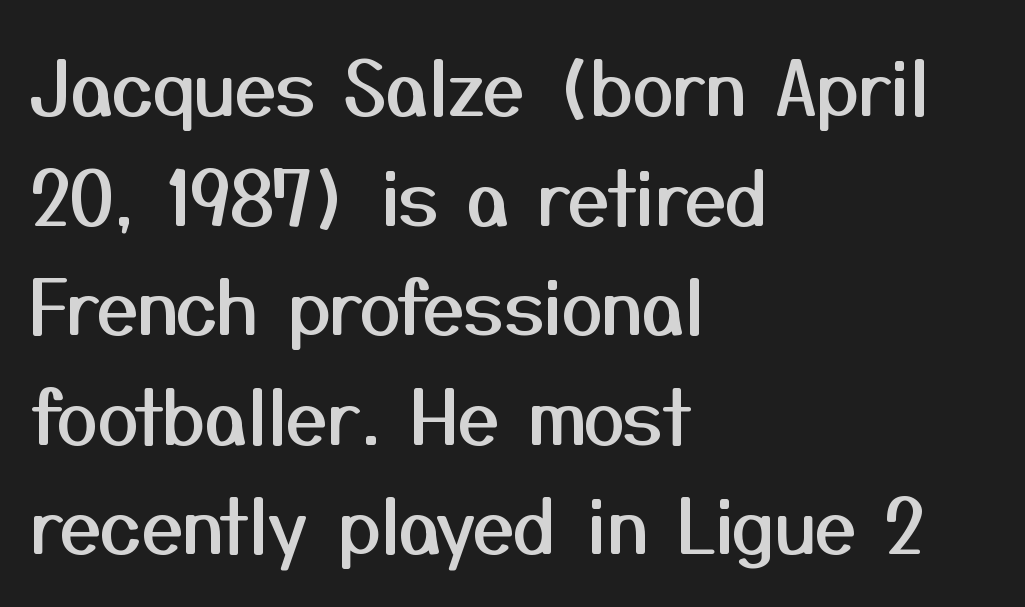
{"serif": "no", "italic": "no", "width": "normal", "stroke_contrast": "medium", "x_height": "medium", "monospaced": "no", "underline": "no", "align": "left", "line_spacing": "normal", "line_spacing_ratio": 1.48, "letter_spacing": "normal", "letter_spacing_em": 0.0, "glyph_px": 74}
